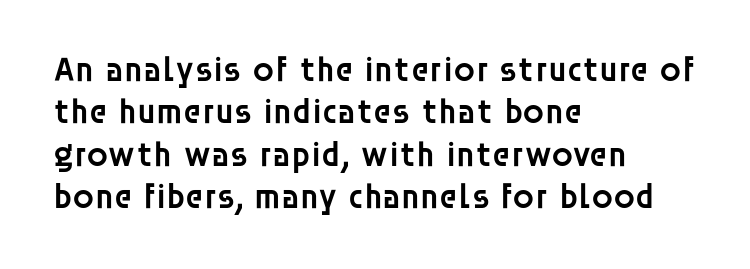
{"serif": "no", "italic": "no", "bold": "semi", "weight": "semibold", "width": "normal", "stroke_contrast": "low", "x_height": "large", "monospaced": "no", "underline": "no", "align": "left", "line_spacing_ratio": 1.21, "letter_spacing": "normal", "letter_spacing_em": 0.0, "glyph_px": 35}
